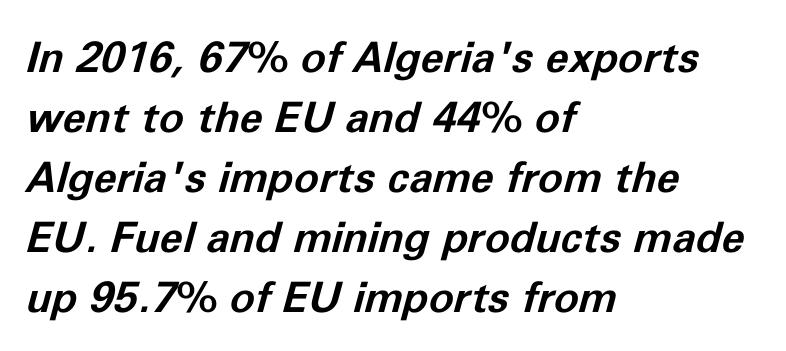
The image shows 42 px bold type, italic (leaning right); set left-aligned, normal line spacing (1.43x), normal letter spacing, not underlined; low stroke contrast and a medium x-height.
